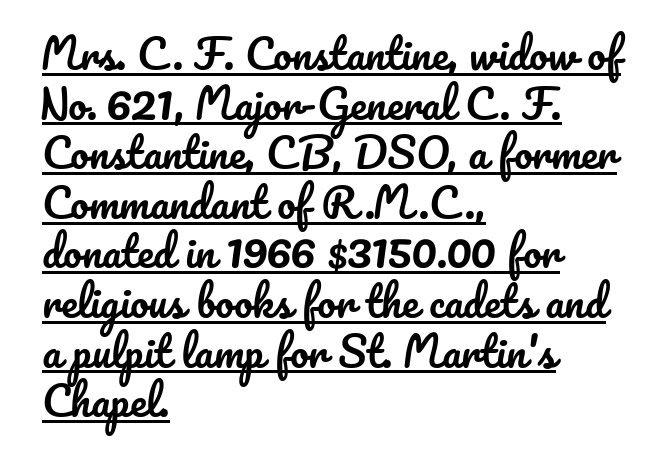
Q: Is the text italic (slanted)? A: Yes.
Q: Is the text underlined? A: Yes.
Q: How is the paragraph aligned? A: Left-aligned.
Q: Is the spacing between letters normal or unusually wide? A: Normal.
Q: Width (condensed, normal, or wide)? A: Normal.
Q: Stroke contrast? A: Low.
Q: x-height? A: Small.
Q: Monospaced? A: No.
